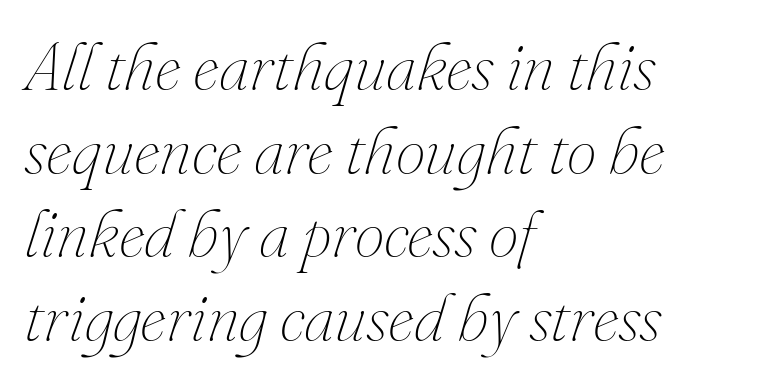
Q: Is the text bold? A: No.
Q: Is the text italic (slanted)? A: Yes, it leans right by about 16 degrees.
Q: Is the text underlined? A: No.
Q: How is the paragraph aligned? A: Left-aligned.
Q: Is the spacing between letters normal or unusually wide? A: Normal.
Q: Is the spacing between lines tight, normal or loose? A: Normal.
Q: Width (condensed, normal, or wide)? A: Normal.
Q: Stroke contrast? A: Medium.
Q: x-height? A: Small.
Q: Monospaced? A: No.
